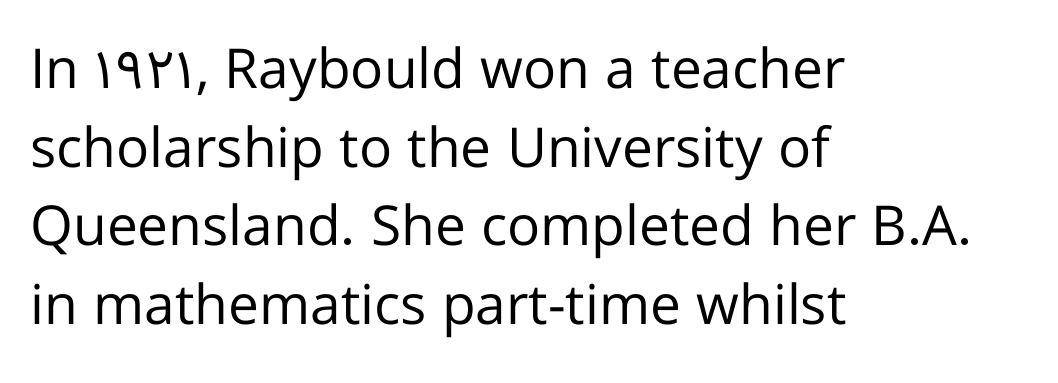
{"serif": "no", "italic": "no", "bold": "no", "weight": "regular", "width": "normal", "stroke_contrast": "low", "x_height": "medium", "monospaced": "no", "underline": "no", "align": "left", "line_spacing": "normal", "line_spacing_ratio": 1.43, "letter_spacing": "normal", "letter_spacing_em": 0.0, "glyph_px": 55}
